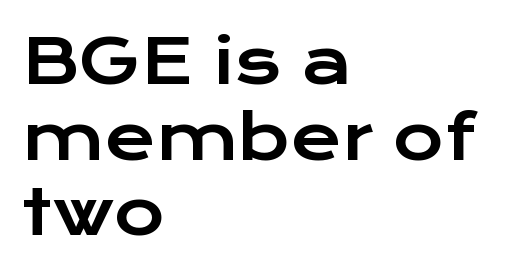
The gap between lines stays unmarked. How are the letters spaced? Ordinarily, with no added tracking. Italic: no, the glyphs are upright roman. Is the block centered? No — it sits flush against the left margin. Is this a fixed-width face? No — the glyphs have proportional, varying widths. Nope, no serifs anywhere on these letters.
